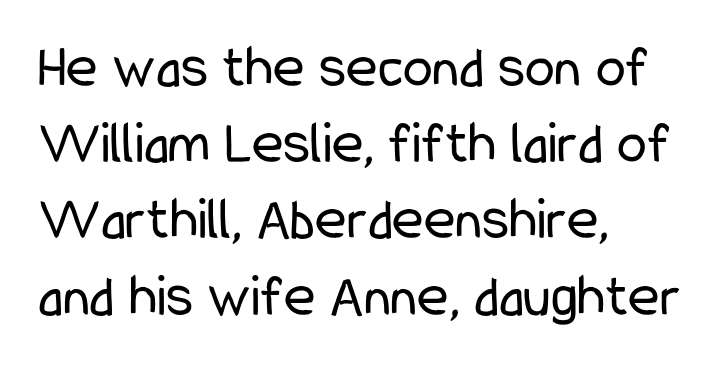
{"serif": "no", "italic": "no", "bold": "no", "weight": "regular", "width": "condensed", "stroke_contrast": "low", "x_height": "medium", "monospaced": "no", "underline": "no", "align": "left", "line_spacing": "normal", "line_spacing_ratio": 1.27, "letter_spacing": "normal", "letter_spacing_em": 0.0, "glyph_px": 60}
